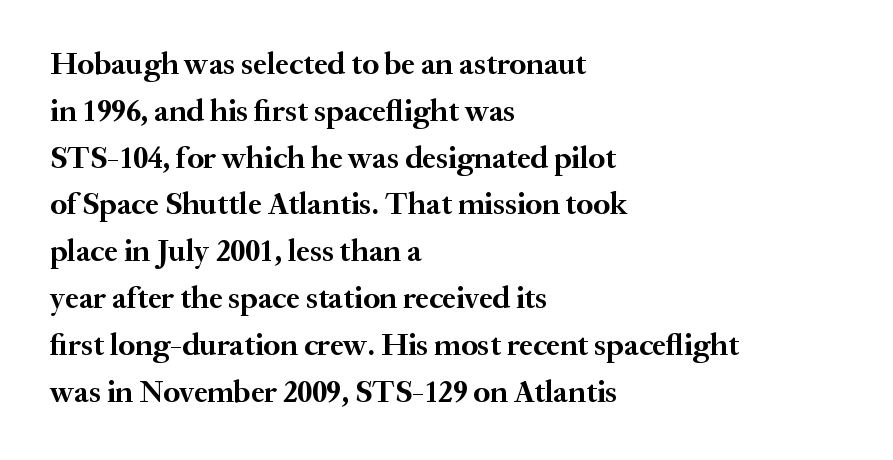
The image shows 31 px semibold serif type, upright; set left-aligned, normal line spacing (1.51x), normal letter spacing, not underlined; medium stroke contrast and a small x-height.
